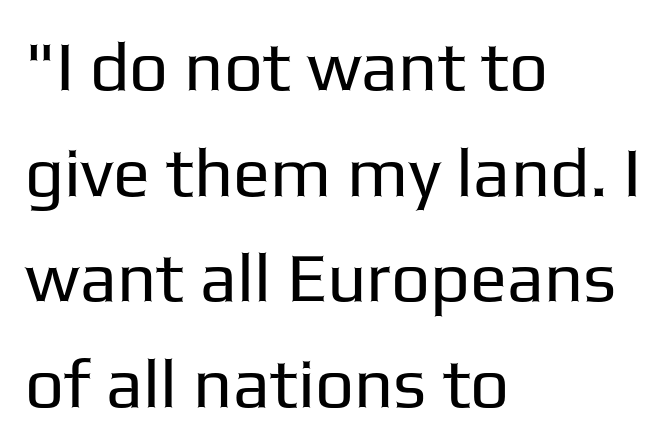
Q: Is the text bold? A: No.
Q: Is the text italic (slanted)? A: No, it is upright.
Q: Is the typeface a serif or a sans-serif typeface? A: Sans-serif.
Q: Is the text underlined? A: No.
Q: How is the paragraph aligned? A: Left-aligned.
Q: Is the spacing between letters normal or unusually wide? A: Normal.
Q: Is the spacing between lines tight, normal or loose? A: Normal.
Q: Width (condensed, normal, or wide)? A: Normal.
Q: Stroke contrast? A: Low.
Q: x-height? A: Medium.
Q: Monospaced? A: No.
